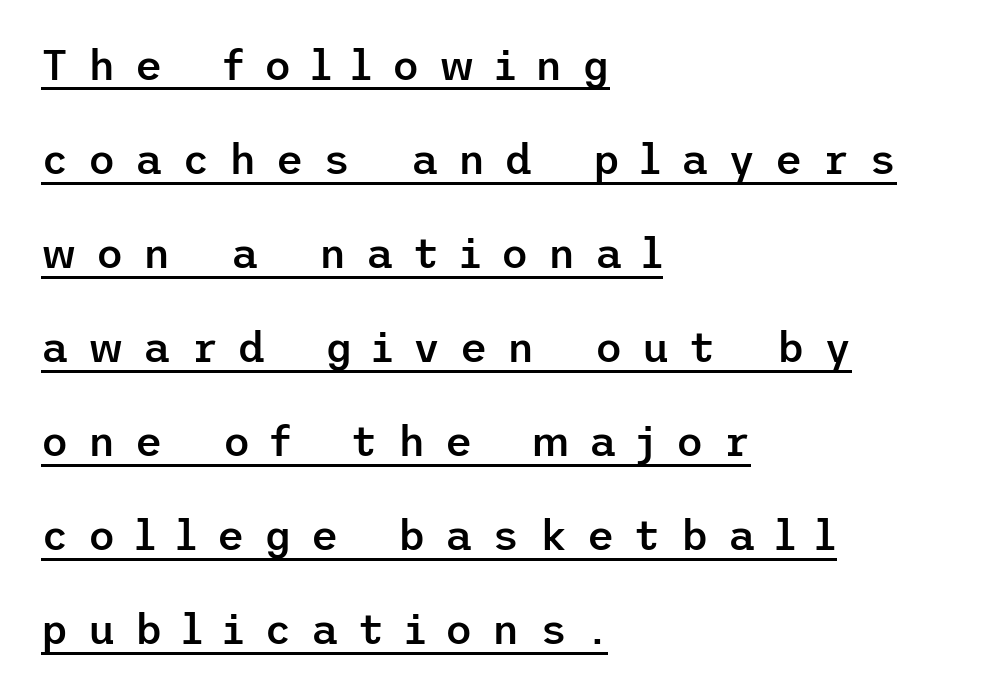
{"serif": "no", "italic": "no", "bold": "semi", "weight": "semibold", "width": "normal", "stroke_contrast": "low", "x_height": "medium", "underline": "yes", "align": "left", "line_spacing": "loose", "line_spacing_ratio": 2.24, "letter_spacing": "wide", "letter_spacing_em": 0.47, "glyph_px": 42}
